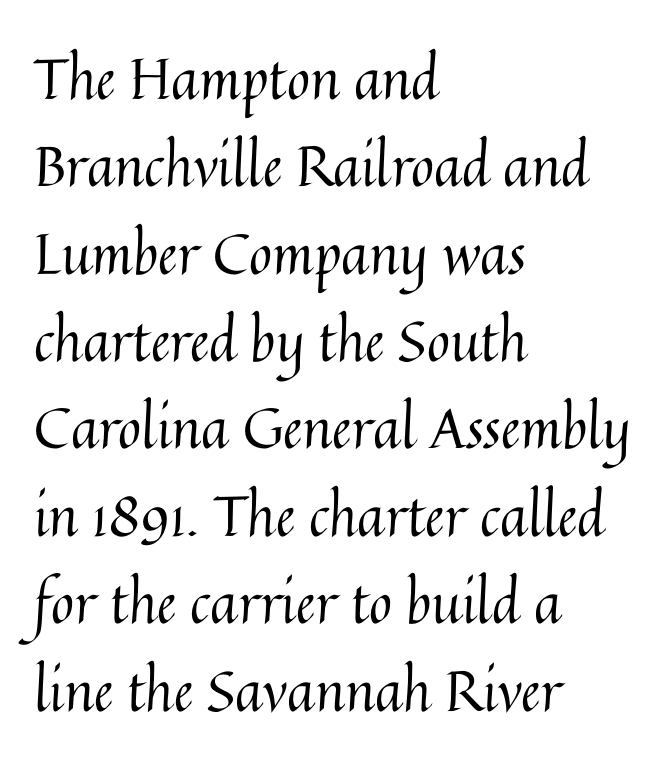
Q: Is the text bold? A: No.
Q: Is the text underlined? A: No.
Q: How is the paragraph aligned? A: Left-aligned.
Q: Is the spacing between letters normal or unusually wide? A: Normal.
Q: Is the spacing between lines tight, normal or loose? A: Normal.
Q: Width (condensed, normal, or wide)? A: Normal.
Q: Stroke contrast? A: Medium.
Q: x-height? A: Medium.
Q: Monospaced? A: No.
